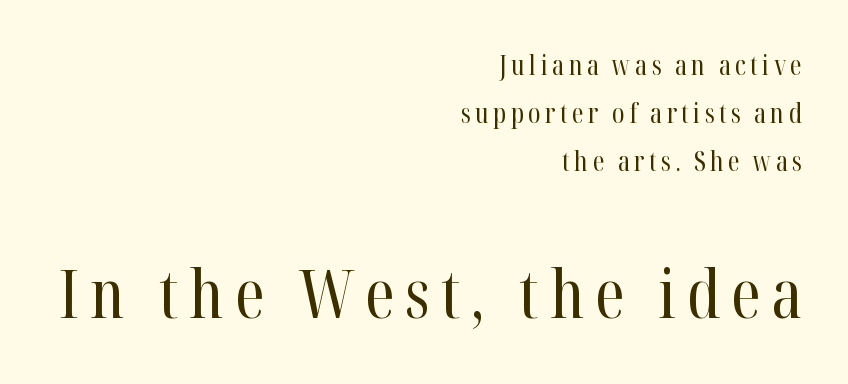
The image shows 68 px regular-weight, condensed serif type, upright; set right-aligned, line spacing 1.78x, not underlined; the second (bottom) block is 2.52x larger; high stroke contrast and a medium x-height.
